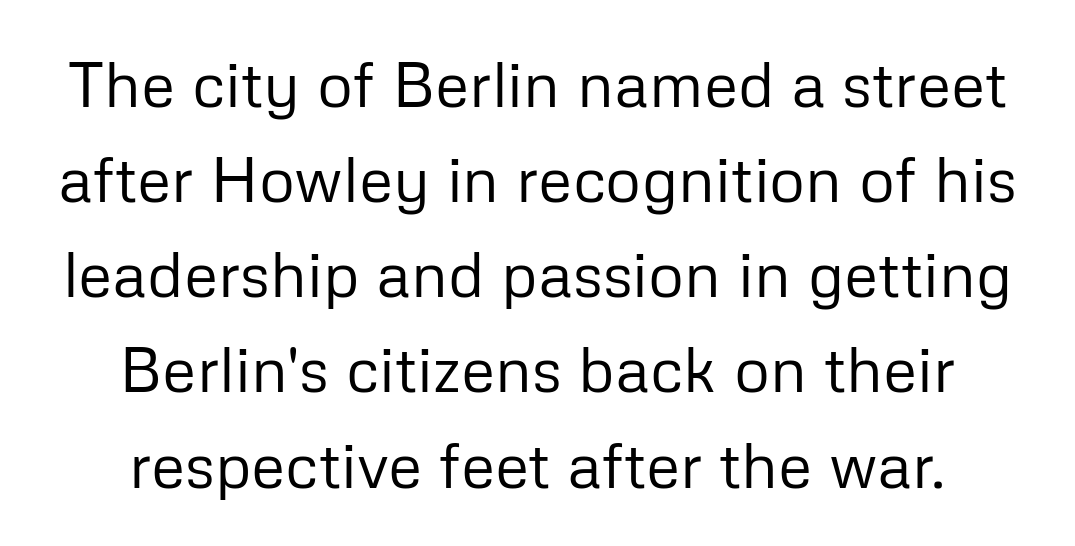
These lines are rendered in a variable-pitch font. The designer went with a sans here, leaving each stem footless. There is no visible air inserted between adjacent glyphs. The rag falls on both sides of this text block equally. Descender tails drop into unmarked territory. Vertical spacing — default.
